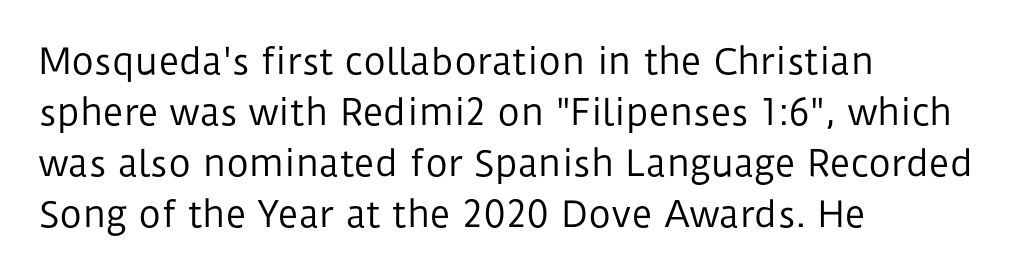
This sample has the flowing, uneven cadence of proportional lettering. Serif or sans? Sans — the stroke terminals are bare. Style check: upright. The area under the type is left untouched. Honestly, the letter spacing is just normal — you wouldn't notice it.
